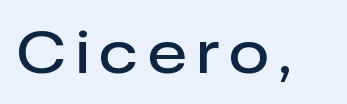
{"serif": "no", "italic": "no", "bold": "semi", "weight": "semibold", "width": "normal", "stroke_contrast": "low", "x_height": "medium", "monospaced": "no", "underline": "no", "glyph_px": 58}
